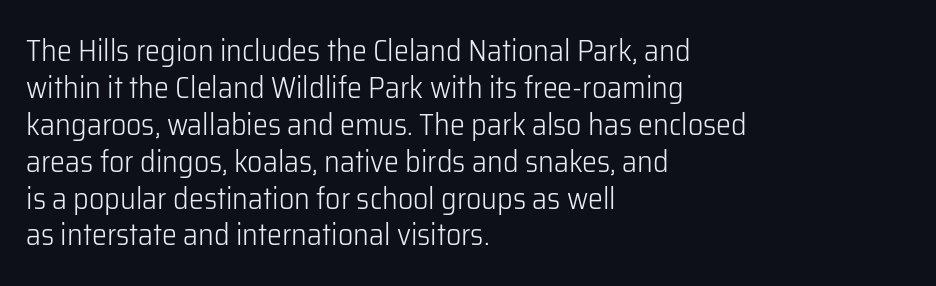
Typeset ragged right — the left edge is the straight one. Glyph-to-glyph distance matches everyday printed text. Think of a printed novel: that variable character pitch is what you see here. Summary of weight: not heavy and not bold. A typesetter would label this face a sans.
